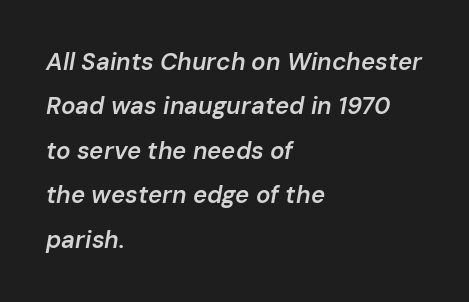
The image shows 24 px text type, italic (leaning right); set left-aligned, line spacing 1.85x, normal letter spacing, not underlined.
